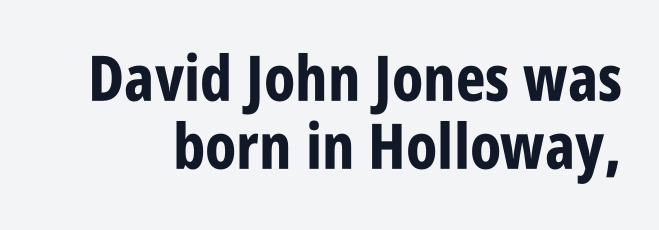
Q: Is the text bold? A: Yes.
Q: Is the text italic (slanted)? A: No, it is upright.
Q: Is the typeface a serif or a sans-serif typeface? A: Sans-serif.
Q: Is the text underlined? A: No.
Q: Is the spacing between letters normal or unusually wide? A: Normal.
Q: Is the spacing between lines tight, normal or loose? A: Tight.
Q: Width (condensed, normal, or wide)? A: Condensed.
Q: Stroke contrast? A: Low.
Q: x-height? A: Large.
Q: Monospaced? A: No.
